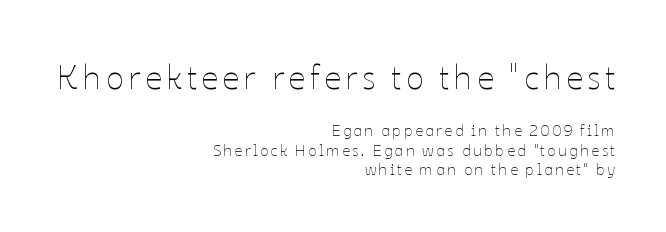
Just letters on the line, the space beneath them empty. Stem width sits at or under what a default text font uses. Layout note: lines flush right. This layout puts the oversized block above and the modest block below.
